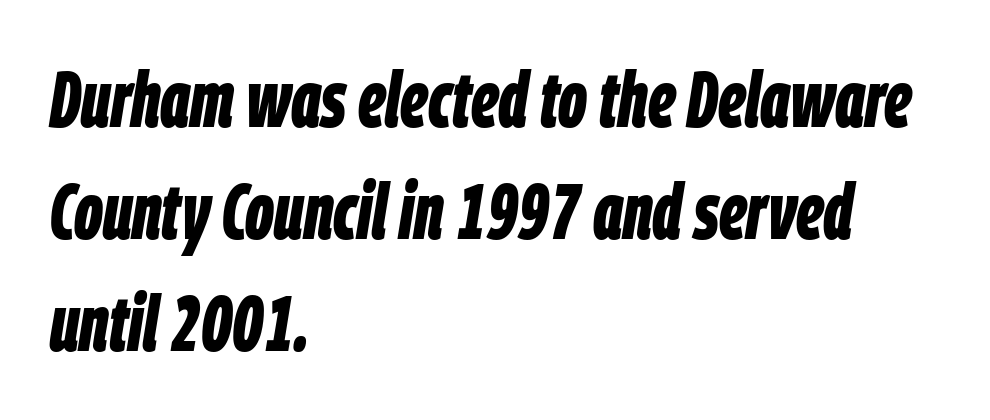
The line-height multiplier appears to be the usual default. Think of a printed novel: that variable character pitch is what you see here. If you drew a ruler down the left edge, every line would touch it. Look at the stroke-to-counter ratio: heavy, a bold. A clean baseline with only descenders dipping below it.
